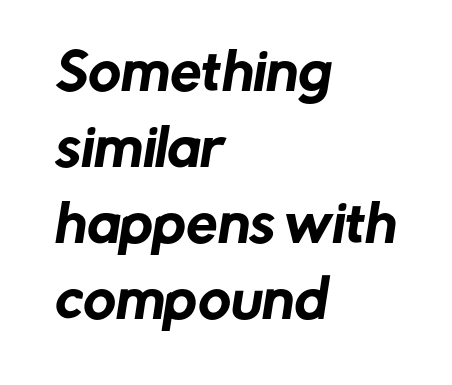
Looks like regular typesetting: each glyph gets only the width it needs. Typographically, this falls in the sans-serif category. A normal amount of white space separates one row of letters from the next. Has an underline been added? It has not.
